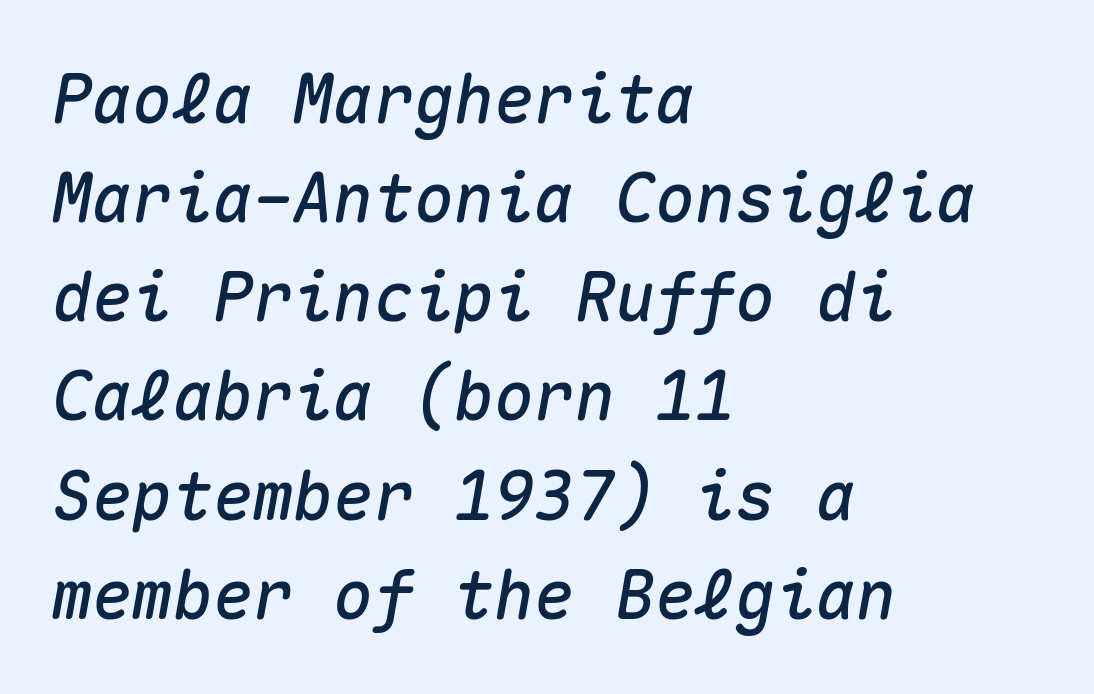
Q: Is the text italic (slanted)? A: Yes, it leans right by about 10 degrees.
Q: Is the text underlined? A: No.
Q: How is the paragraph aligned? A: Left-aligned.
Q: Is the spacing between letters normal or unusually wide? A: Normal.
Q: Is the spacing between lines tight, normal or loose? A: Normal.
Q: Width (condensed, normal, or wide)? A: Normal.
Q: Stroke contrast? A: Medium.
Q: x-height? A: Medium.
Q: Monospaced? A: Yes.
